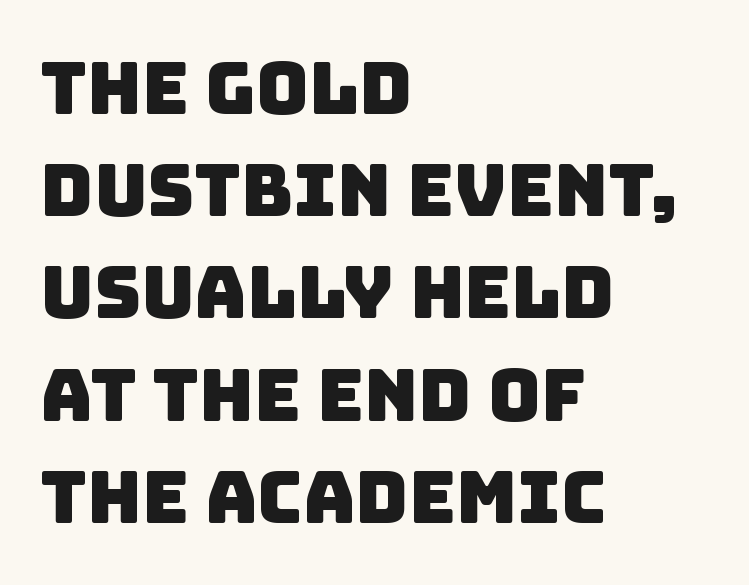
The image shows 72 px sans-serif type; set left-aligned, normal line spacing (1.42x), normal letter spacing, not underlined; low stroke contrast and a large x-height.
